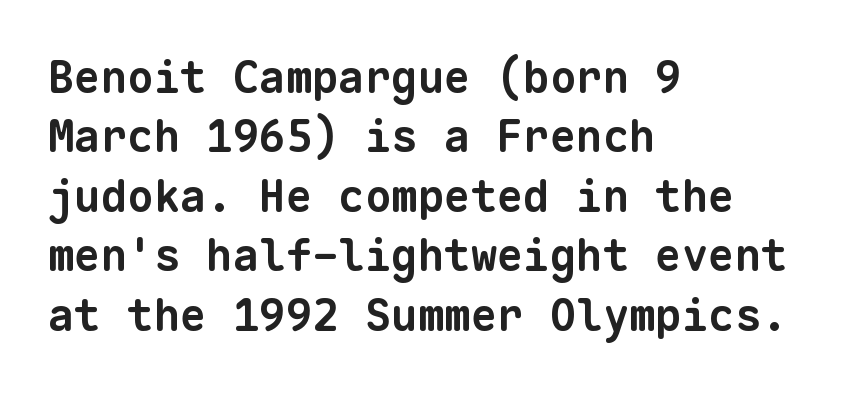
The image shows 44 px bold sans-serif type, monospaced; set left-aligned, normal line spacing (1.35x), normal letter spacing, not underlined; low stroke contrast and a medium x-height.
